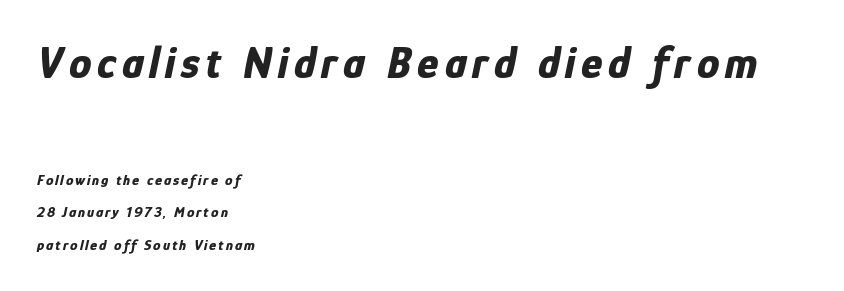
The image shows 45 px bold, condensed type, italic (leaning right); set left-aligned, loose line spacing (2.17x), not underlined; the first (top) block is 3.0x larger; low stroke contrast and a medium x-height.
